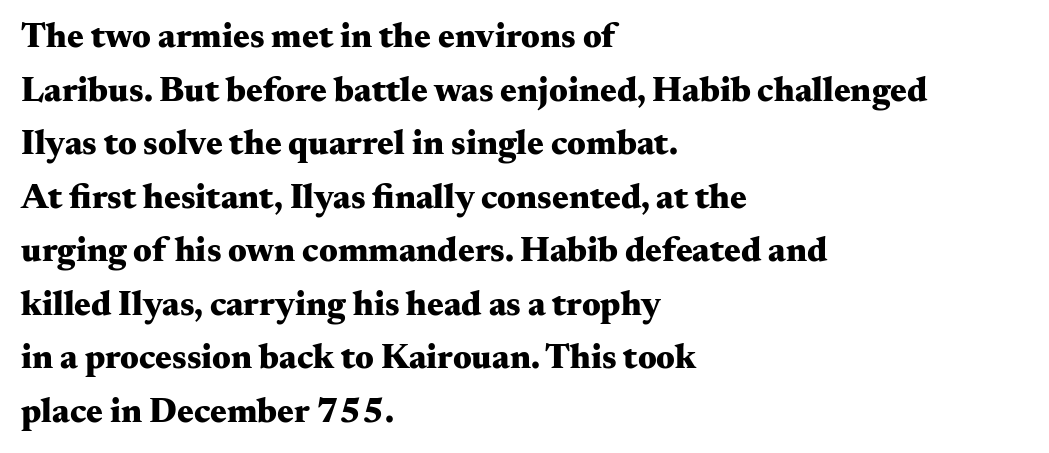
Spacing verdict: proportional, widths tailored to each character. Little horizontal feet cap the strokes, marking this as serif type. The letters sit at their default tracking, neither squeezed nor spread. Each row of text sits above clean, open space. Weight: bold. How would I describe the line gaps? Plain and ordinary.
